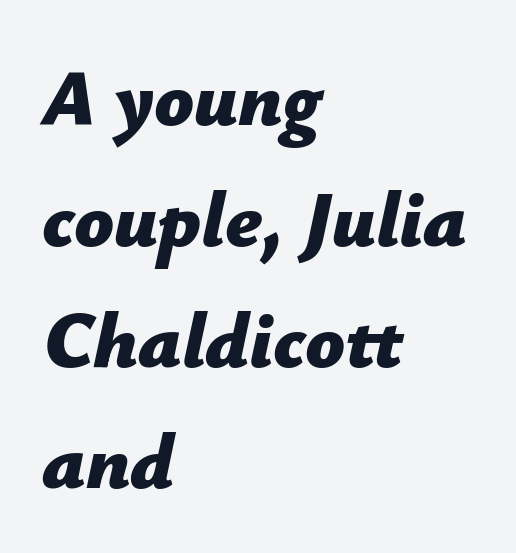
Q: Is the text bold? A: Yes.
Q: Is the text italic (slanted)? A: Yes, it leans right by about 12 degrees.
Q: Is the text underlined? A: No.
Q: How is the paragraph aligned? A: Left-aligned.
Q: Is the spacing between letters normal or unusually wide? A: Normal.
Q: Is the spacing between lines tight, normal or loose? A: Normal.
Q: Width (condensed, normal, or wide)? A: Normal.
Q: Stroke contrast? A: Low.
Q: x-height? A: Medium.
Q: Monospaced? A: No.
